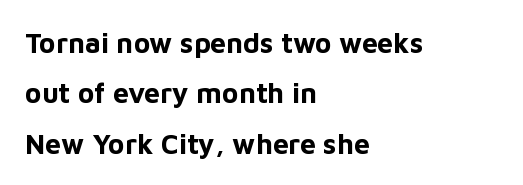
Q: Is the text bold? A: Yes.
Q: Is the text italic (slanted)? A: No, it is upright.
Q: Is the typeface a serif or a sans-serif typeface? A: Sans-serif.
Q: Is the text underlined? A: No.
Q: How is the paragraph aligned? A: Left-aligned.
Q: Is the spacing between letters normal or unusually wide? A: Normal.
Q: Width (condensed, normal, or wide)? A: Normal.
Q: Stroke contrast? A: Low.
Q: x-height? A: Medium.
Q: Monospaced? A: No.
